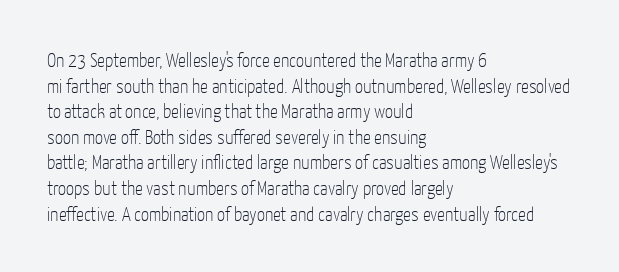
The weight would be labelled regular, book, light, or lighter still. Tall strokes in this sample are plumb rather than angled. These lines stack with their left ends in a neat column. Unmarked baselines from the first word to the last. Regular leading. A typesetter would call this zero additional tracking.
